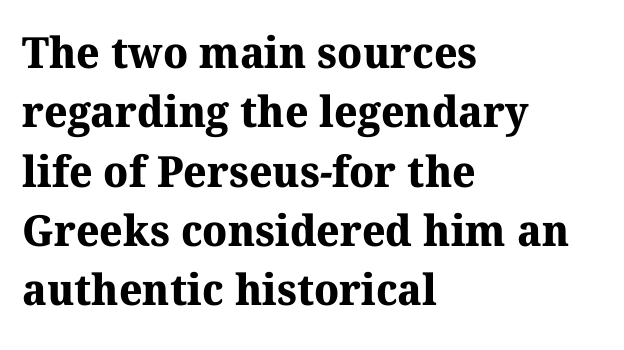
The image shows 43 px bold serif type; set left-aligned, normal line spacing (1.38x), normal letter spacing, not underlined; medium stroke contrast and a medium x-height.
